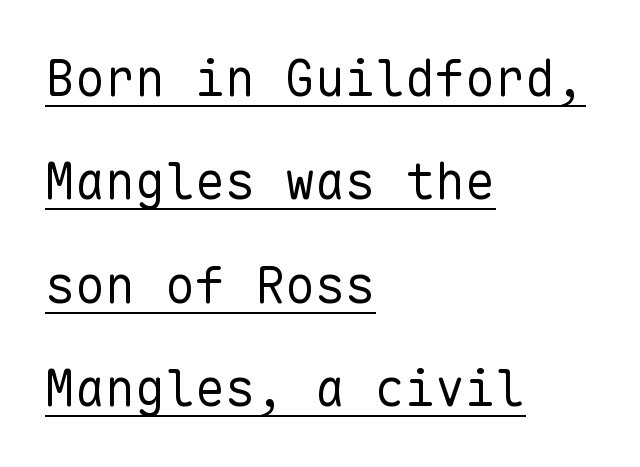
Observe the absence of serifs on each vertical stroke in this sample. Observe the ordinary spacing: letters are neighbours, not strangers. No chunkiness to these letters — they're not bold. The words here are underlined. These lines are rendered in a fixed-pitch font.
